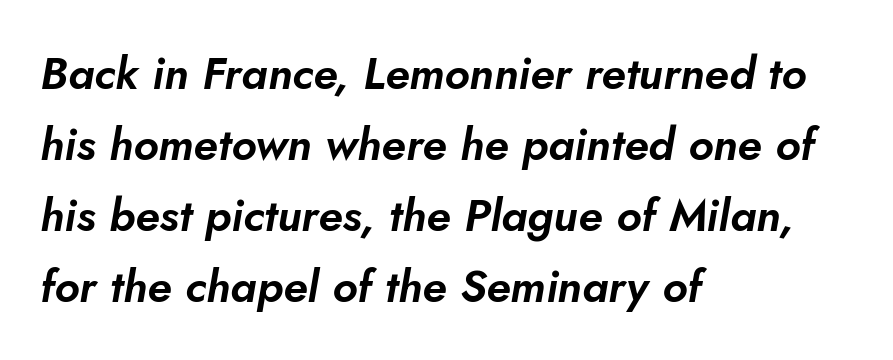
Q: Is the text italic (slanted)? A: Yes, it leans right by about 5 degrees.
Q: Is the text underlined? A: No.
Q: How is the paragraph aligned? A: Left-aligned.
Q: Is the spacing between letters normal or unusually wide? A: Normal.
Q: Is the spacing between lines tight, normal or loose? A: Normal.
Q: Width (condensed, normal, or wide)? A: Normal.
Q: Stroke contrast? A: Low.
Q: x-height? A: Small.
Q: Monospaced? A: No.
